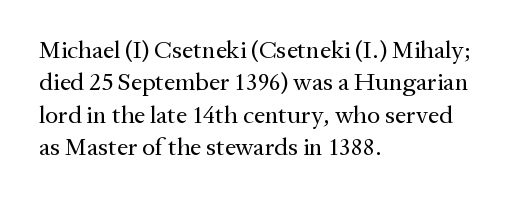
{"italic": "no", "bold": "no", "underline": "no", "align": "left", "line_spacing": "normal", "line_spacing_ratio": 1.3, "letter_spacing": "normal", "letter_spacing_em": 0.0, "glyph_px": 25}
